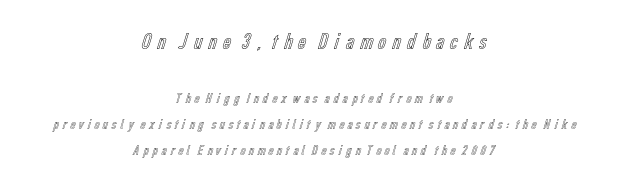
Q: Is the text italic (slanted)? A: Yes.
Q: Is the text underlined? A: No.
Q: How is the paragraph aligned? A: Centered.
Q: Which block of text is set in a larger size, the first (top) or the second (bottom)? A: The first (top) one.
